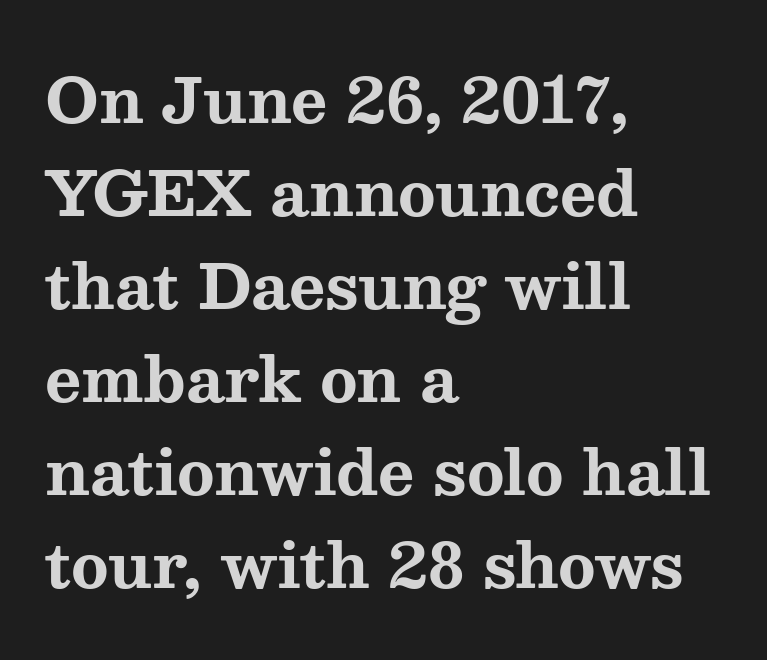
Q: Is the text bold? A: Yes.
Q: Is the text italic (slanted)? A: No, it is upright.
Q: Is the typeface a serif or a sans-serif typeface? A: Serif.
Q: Is the text underlined? A: No.
Q: How is the paragraph aligned? A: Left-aligned.
Q: Is the spacing between letters normal or unusually wide? A: Normal.
Q: Is the spacing between lines tight, normal or loose? A: Normal.
Q: Width (condensed, normal, or wide)? A: Wide.
Q: Stroke contrast? A: Medium.
Q: x-height? A: Medium.
Q: Monospaced? A: No.
